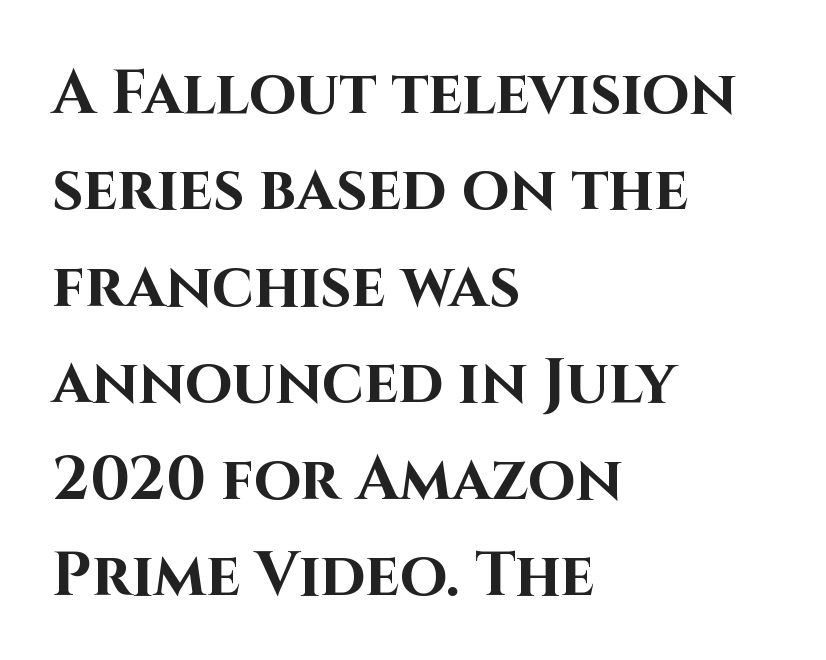
The image shows 61 px bold sans-serif type, upright; set left-aligned, normal line spacing (1.58x), normal letter spacing, not underlined; high stroke contrast and a large x-height.
